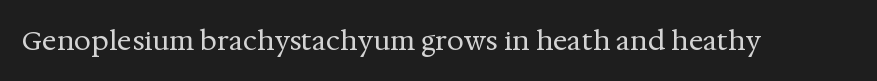
{"italic": "no", "bold": "no", "underline": "no", "letter_spacing": "normal", "letter_spacing_em": 0.0, "glyph_px": 27}
